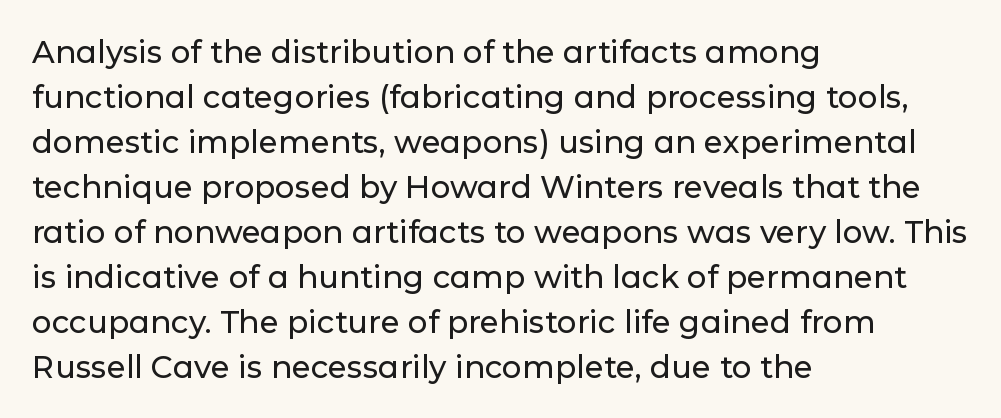
Caption: standard tracking, unaltered. Notice how the stems are strictly vertical — no italics here. These lines are rendered in a variable-pitch font. Regarding leading, the lines here are spaced in the standard way.
